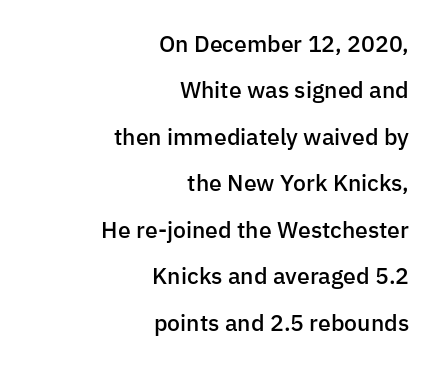
The image shows 23 px text type, upright; set right-aligned, loose line spacing (2.02x), normal letter spacing, not underlined.
